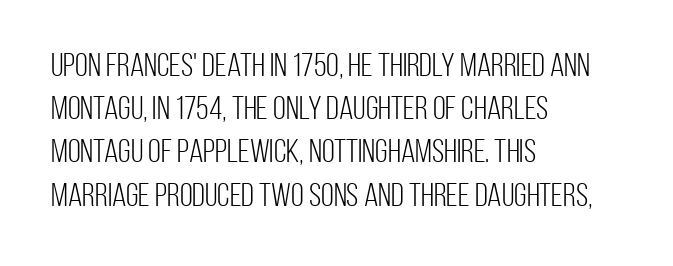
The image shows 33 px light, condensed sans-serif type, upright; set left-aligned, normal line spacing (1.31x), normal letter spacing, not underlined; low stroke contrast and a large x-height.
